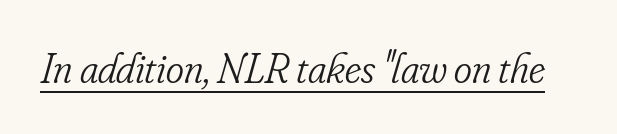
Q: Is the text bold? A: No.
Q: Is the text italic (slanted)? A: Yes, it leans right by about 16 degrees.
Q: Is the typeface a serif or a sans-serif typeface? A: Serif.
Q: Is the text underlined? A: Yes.
Q: Is the spacing between letters normal or unusually wide? A: Normal.
Q: Width (condensed, normal, or wide)? A: Condensed.
Q: Stroke contrast? A: Low.
Q: x-height? A: Small.
Q: Monospaced? A: No.
